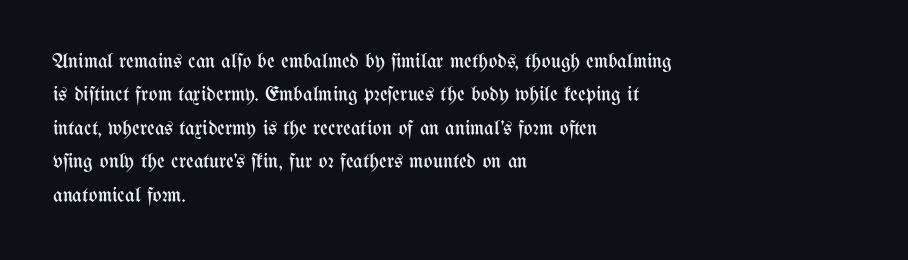
How would I describe the line gaps? Plain and ordinary. Weight: in the light-to-regular range. The type is set solid horizontally, with unmodified tracking. The lines are quadded left.
